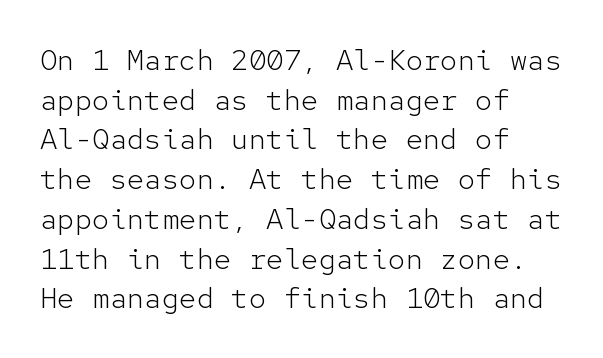
{"serif": "no", "italic": "no", "bold": "no", "weight": "light", "width": "normal", "stroke_contrast": "low", "x_height": "medium", "monospaced": "yes", "underline": "no", "align": "left", "line_spacing": "normal", "line_spacing_ratio": 1.37, "letter_spacing": "normal", "letter_spacing_em": 0.0, "glyph_px": 29}
